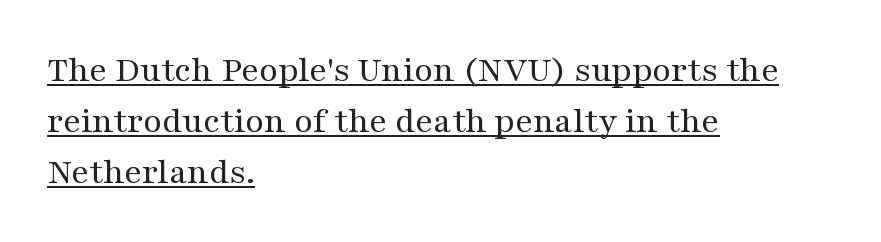
On a weight scale, this lands at 450 or below. These lines are rendered in a variable-pitch font. The rendering uses a moderate line-height, typical for paragraphs. The lines in this sample share a left origin and differ only in where they stop.
